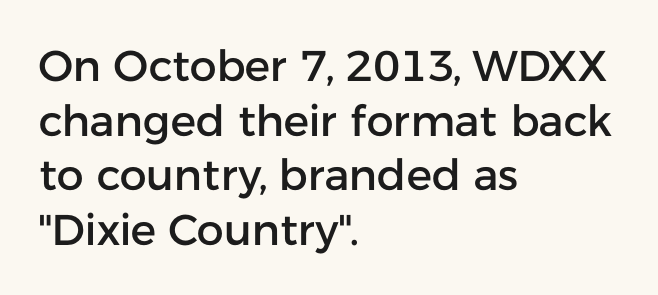
The passage shown is typed in a proportional face where columns would drift. This is roman type, the default non-slanted kind. Nothing unusual about the tracking: characters are spaced as the font intends. Regarding serifs, this sample does without them. Words float on clear page, feet unadorned. The lines in this sample share a left origin and differ only in where they stop.
